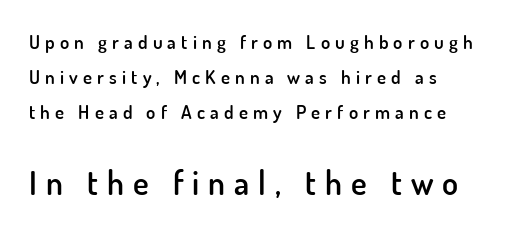
The image shows 33 px semibold sans-serif type, upright; set line spacing 1.85x, unusually wide letter spacing (+0.27 em), not underlined; the second (bottom) block is 1.74x larger; low stroke contrast and a small x-height.
